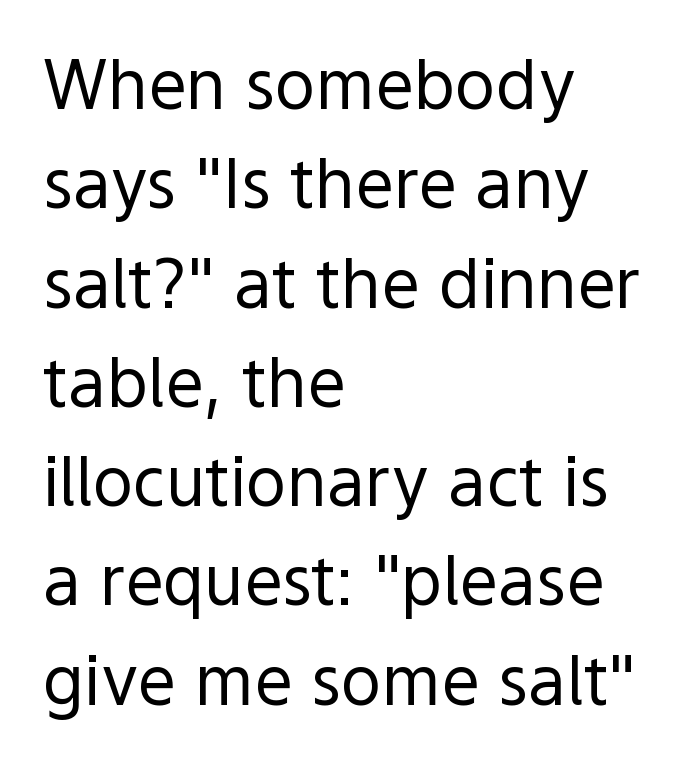
Q: Is the text bold? A: No.
Q: Is the text italic (slanted)? A: No, it is upright.
Q: Is the typeface a serif or a sans-serif typeface? A: Sans-serif.
Q: Is the text underlined? A: No.
Q: How is the paragraph aligned? A: Left-aligned.
Q: Is the spacing between letters normal or unusually wide? A: Normal.
Q: Is the spacing between lines tight, normal or loose? A: Normal.
Q: Width (condensed, normal, or wide)? A: Normal.
Q: x-height? A: Medium.
Q: Monospaced? A: No.
